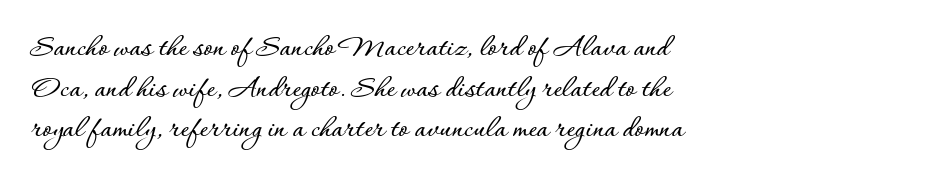
Compared with typical paragraphs, the rows here are spaced about the same. This sample has the flowing, uneven cadence of proportional lettering. In terms of letterspacing, this is plain default setting. The zone under the glyphs is completely vacant. These lines are set flush left with a ragged right edge.
